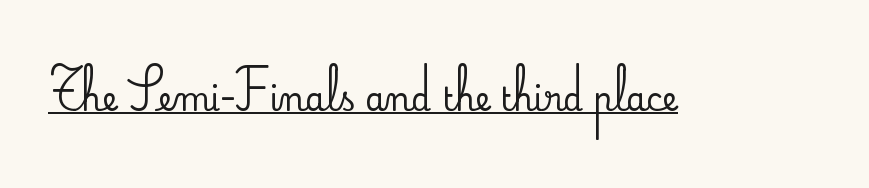
The image shows 32 px serif type, upright; set normal letter spacing, underlined; low stroke contrast and a small x-height.
